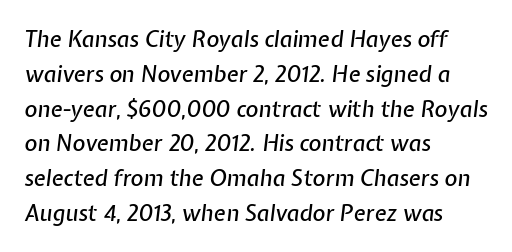
{"italic": "yes", "lean": "right", "slant_degrees": 7, "underline": "no", "align": "left", "line_spacing": "normal", "line_spacing_ratio": 1.58, "letter_spacing": "normal", "letter_spacing_em": 0.0, "glyph_px": 22}
